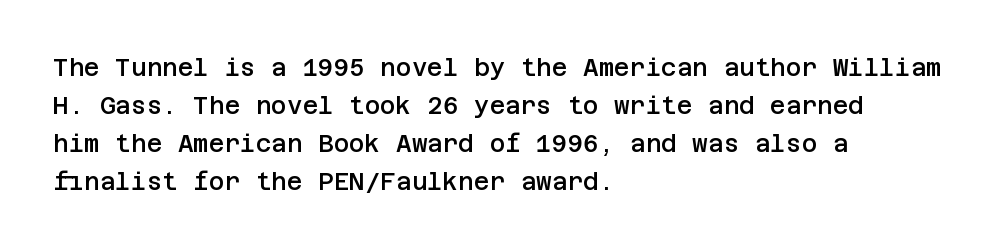
{"italic": "no", "bold": "semi", "underline": "no", "align": "left", "line_spacing": "normal", "line_spacing_ratio": 1.59, "letter_spacing": "normal", "letter_spacing_em": 0.0, "glyph_px": 24}
